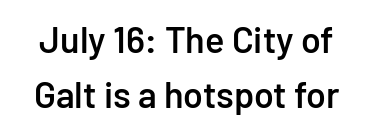
This is the in-between weight designers call semibold or demi. No feet cap the strokes, marking this as sans-serif type. Quick note: underline off. Do the characters align in a grid? No, the font is proportional.
